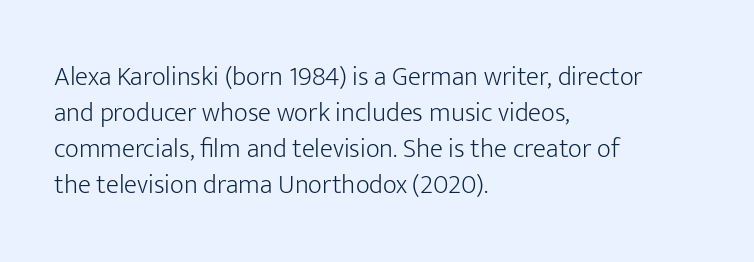
A clean baseline with only descenders dipping below it. The letters stand upright; this is a roman face. The letterforms sit shoulder to shoulder at normal distance. The compositor pushed each line to the left boundary.
